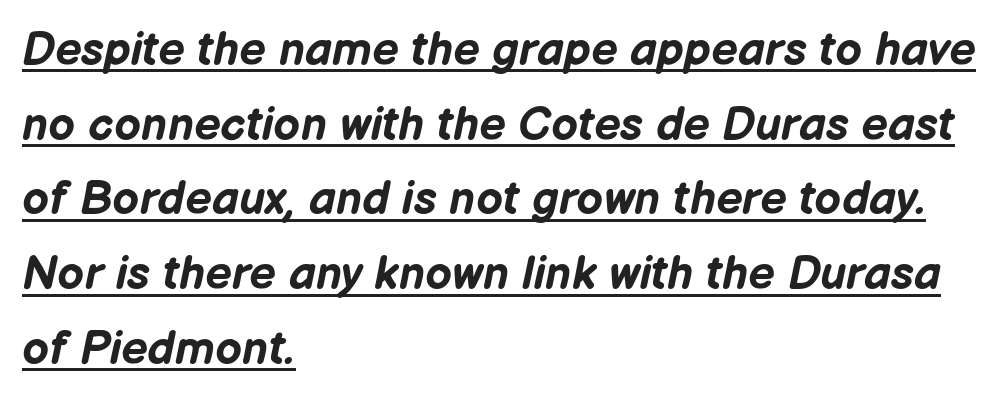
Q: Is the text bold? A: Yes.
Q: Is the text italic (slanted)? A: Yes, it leans right by about 12 degrees.
Q: Is the text underlined? A: Yes.
Q: How is the paragraph aligned? A: Left-aligned.
Q: Is the spacing between letters normal or unusually wide? A: Normal.
Q: Is the spacing between lines tight, normal or loose? A: Normal.
Q: Width (condensed, normal, or wide)? A: Normal.
Q: Stroke contrast? A: Low.
Q: x-height? A: Medium.
Q: Monospaced? A: No.
